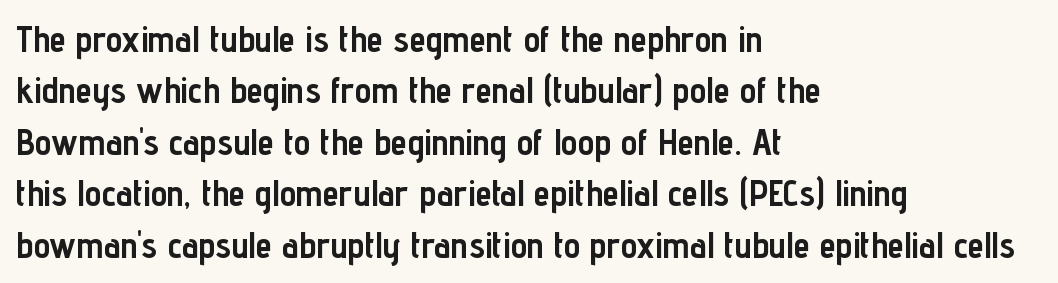
The image shows 37 px semibold, condensed sans-serif type, upright; set left-aligned, normal line spacing (1.39x), normal letter spacing, not underlined; low stroke contrast and a medium x-height.
